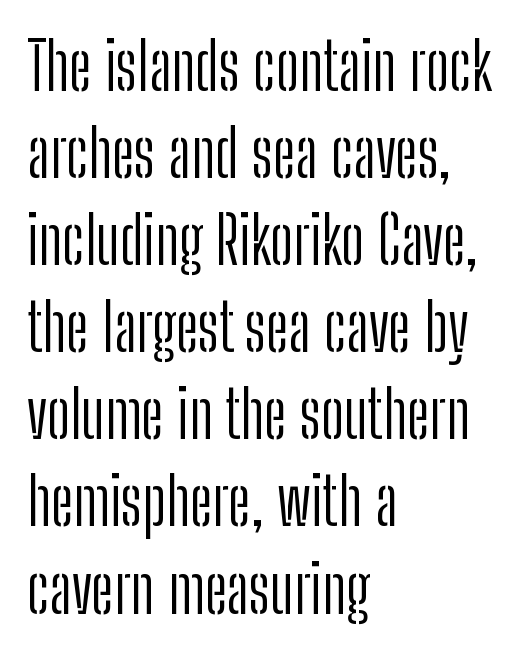
{"serif": "no", "italic": "no", "bold": "no", "weight": "light", "width": "condensed", "stroke_contrast": "low", "x_height": "medium", "monospaced": "no", "underline": "no", "align": "left", "line_spacing": "normal", "line_spacing_ratio": 1.34, "letter_spacing": "normal", "letter_spacing_em": 0.0, "glyph_px": 65}
